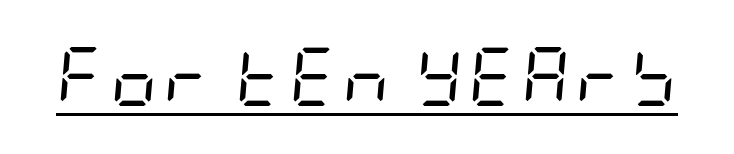
Glance below the letters and you will spot a drawn line. The glyphs look as if they've been sheared to an angle. The letterforms sit at book weight or below.
